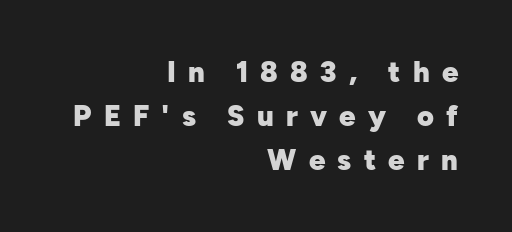
{"serif": "no", "italic": "no", "bold": "yes", "weight": "heavy", "width": "normal", "stroke_contrast": "low", "x_height": "medium", "monospaced": "no", "underline": "no", "align": "right", "line_spacing": "normal", "line_spacing_ratio": 1.51, "letter_spacing": "wide", "letter_spacing_em": 0.42, "glyph_px": 29}
